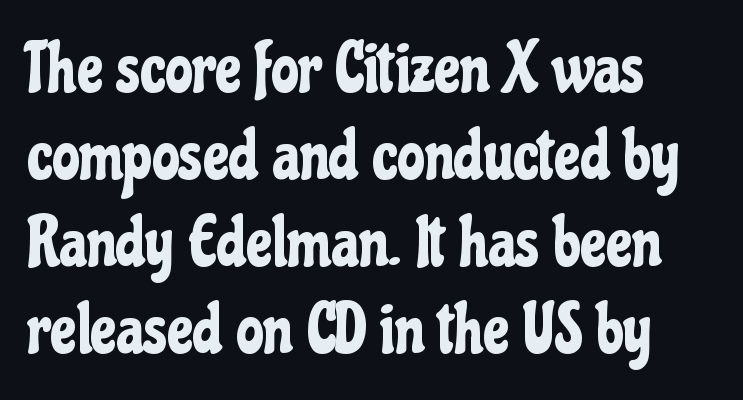
Q: Is the text italic (slanted)? A: No, it is upright.
Q: Is the typeface a serif or a sans-serif typeface? A: Sans-serif.
Q: Is the text underlined? A: No.
Q: How is the paragraph aligned? A: Left-aligned.
Q: Is the spacing between letters normal or unusually wide? A: Normal.
Q: Is the spacing between lines tight, normal or loose? A: Normal.
Q: Width (condensed, normal, or wide)? A: Condensed.
Q: Stroke contrast? A: Low.
Q: x-height? A: Medium.
Q: Monospaced? A: No.
